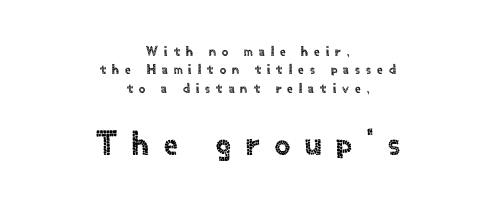
Check under the words: just untouched page. This rendering uses center alignment, leaving both contours irregular but symmetric. There is plenty of visible air inserted between adjacent glyphs. Think of a printed novel: that variable character pitch is what you see here. Honestly, the row spacing looks completely unremarkable. Look at the glyph heights: the lower group is clearly the bigger setting.
